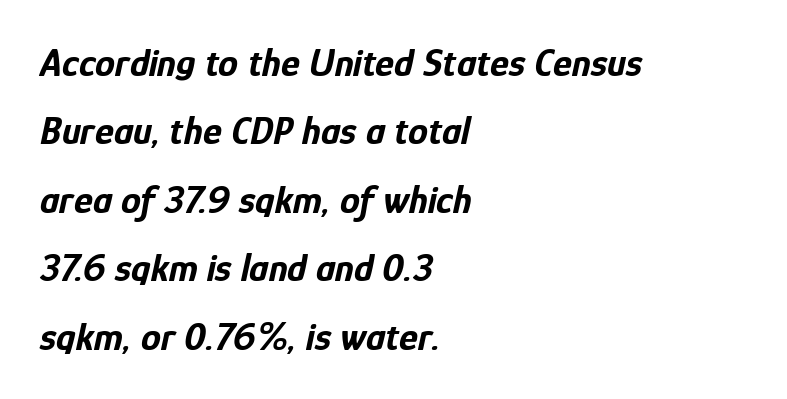
Q: Is the text bold? A: Yes.
Q: Is the text italic (slanted)? A: Yes, it leans right by about 12 degrees.
Q: Is the text underlined? A: No.
Q: How is the paragraph aligned? A: Left-aligned.
Q: Is the spacing between letters normal or unusually wide? A: Normal.
Q: Width (condensed, normal, or wide)? A: Condensed.
Q: Stroke contrast? A: Low.
Q: x-height? A: Medium.
Q: Monospaced? A: No.
